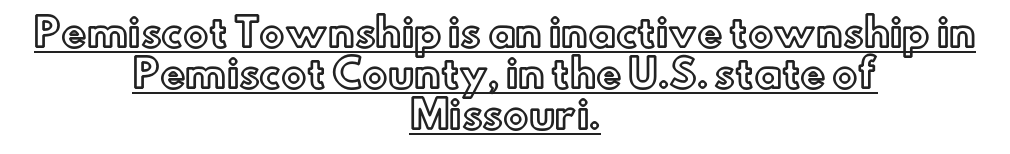
{"italic": "no", "width": "normal", "x_height": "small", "monospaced": "no", "underline": "yes", "align": "center", "line_spacing": "tight", "line_spacing_ratio": 1.08, "letter_spacing": "normal", "letter_spacing_em": 0.0, "glyph_px": 38}
